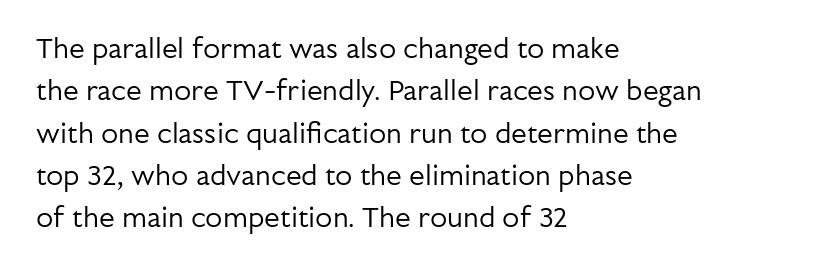
{"serif": "no", "italic": "no", "bold": "no", "weight": "regular", "width": "normal", "stroke_contrast": "low", "x_height": "medium", "monospaced": "no", "underline": "no", "align": "left", "line_spacing": "normal", "line_spacing_ratio": 1.51, "letter_spacing": "normal", "letter_spacing_em": 0.0, "glyph_px": 28}
